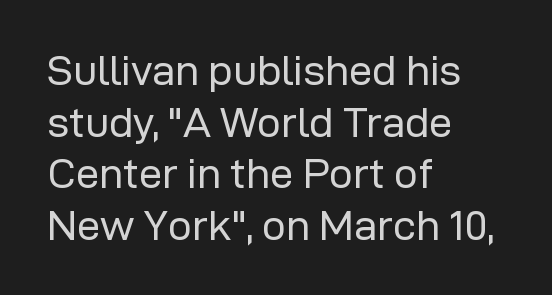
{"serif": "no", "italic": "no", "bold": "no", "weight": "regular", "width": "normal", "stroke_contrast": "low", "x_height": "medium", "monospaced": "no", "underline": "no", "align": "left", "line_spacing_ratio": 1.23, "letter_spacing": "normal", "letter_spacing_em": 0.0, "glyph_px": 42}
